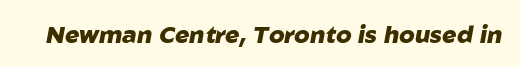
The image shows 24 px bold type, italic (leaning right); set normal letter spacing, not underlined.
